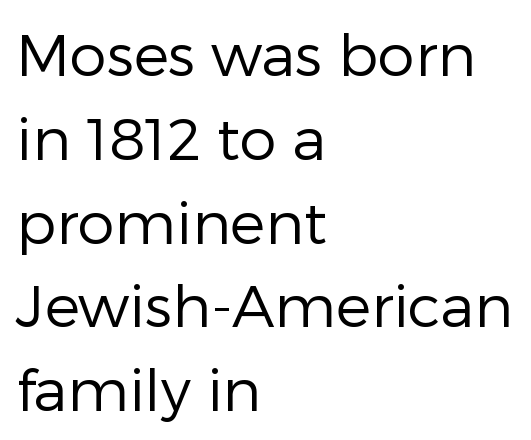
The image shows 59 px regular-weight sans-serif type, upright; set left-aligned, normal line spacing (1.42x), normal letter spacing, not underlined; low stroke contrast and a medium x-height.
